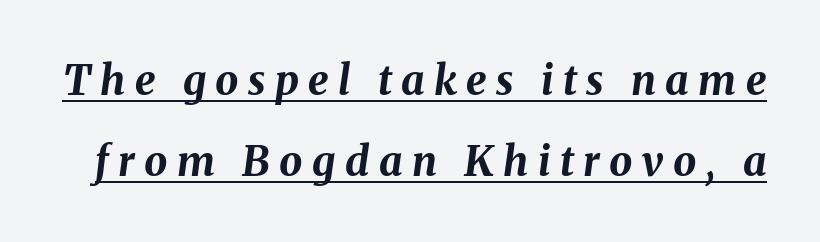
The image shows 41 px bold type, italic (leaning right); set loose line spacing (1.97x), unusually wide letter spacing (+0.23 em), underlined; medium stroke contrast and a medium x-height.
